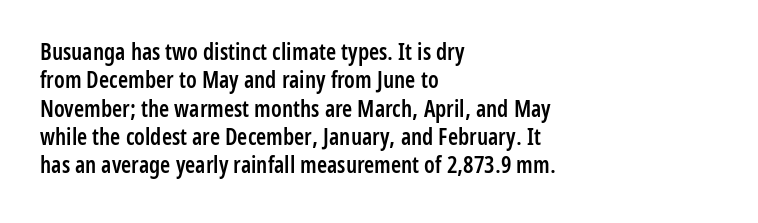
Is the letter spacing exaggerated? No — it looks like the ordinary default. Do the letters lean? They stand straight. Is the type bold? Partly — it's a semibold, heavier than regular but not fully bold. Lines of text with bare space underneath. The text block is weighted toward the left margin, trailing off unevenly rightward.
